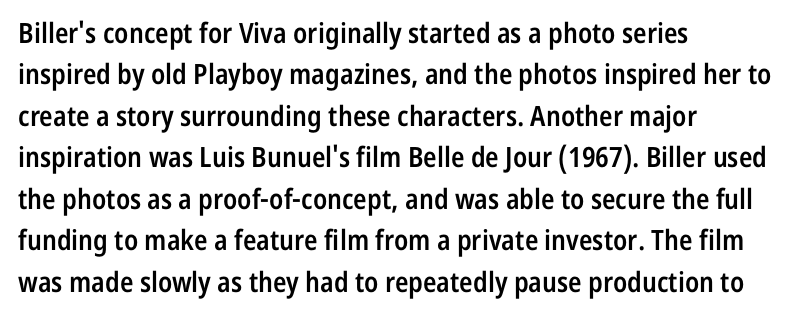
Underline: absent. Typographically, this falls in the sans-serif category. Each line starts at the same left margin while the right side varies. How are the letters spaced? Ordinarily, with no added tracking. No italicization has been applied; the sample stays upright.
